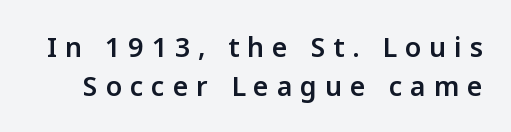
Q: Is the text bold? A: Semi-bold.
Q: Is the text italic (slanted)? A: No, it is upright.
Q: Is the text underlined? A: No.
Q: Is the spacing between letters normal or unusually wide? A: Unusually wide.
Q: Is the spacing between lines tight, normal or loose? A: Normal.
